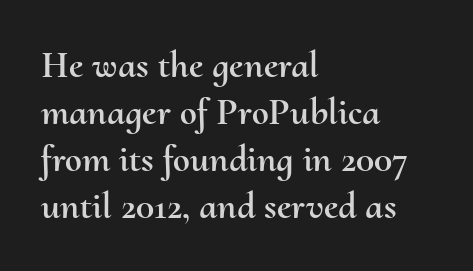
Looks like regular typesetting: each glyph gets only the width it needs. Nobody touched the tracking dial on this one. Vertical strokes here are truly vertical. Leftover space on each line is placed entirely after the last word.
